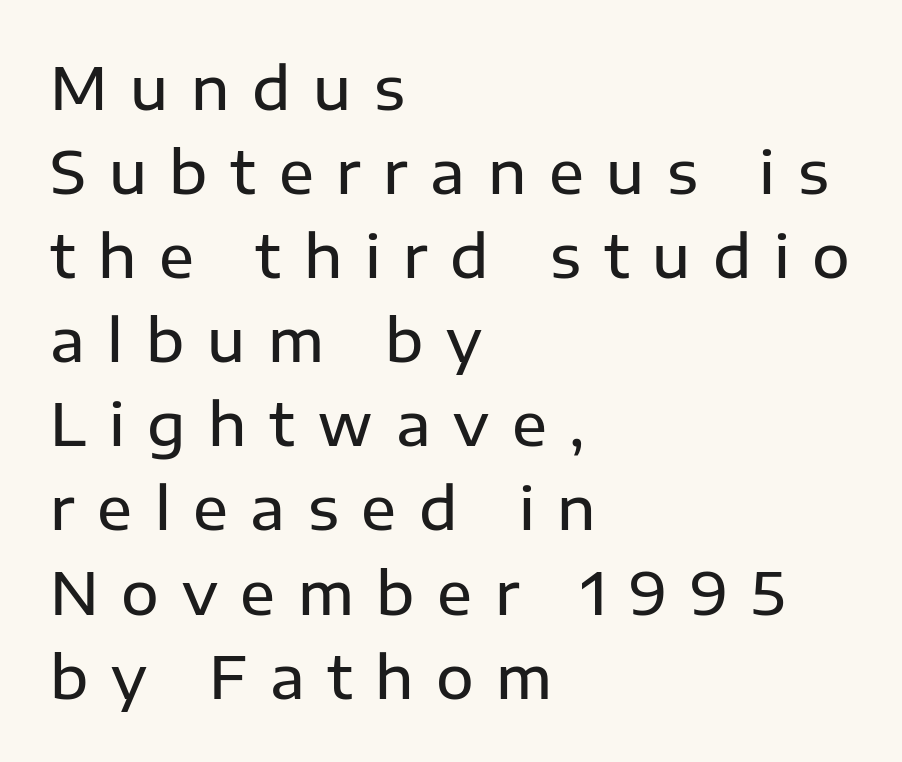
{"serif": "no", "italic": "no", "bold": "semi", "weight": "semibold", "width": "normal", "stroke_contrast": "low", "x_height": "medium", "monospaced": "no", "underline": "no", "align": "left", "line_spacing": "normal", "line_spacing_ratio": 1.45, "letter_spacing": "wide", "letter_spacing_em": 0.39, "glyph_px": 58}
